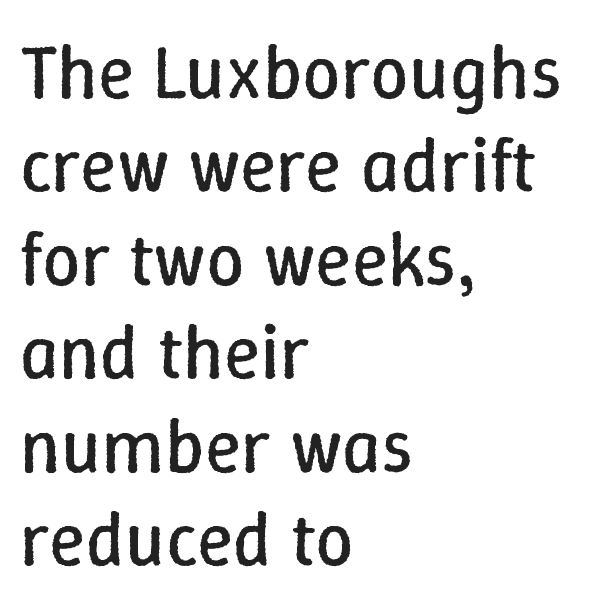
Q: Is the text bold? A: No.
Q: Is the text italic (slanted)? A: No, it is upright.
Q: Is the text underlined? A: No.
Q: How is the paragraph aligned? A: Left-aligned.
Q: Is the spacing between letters normal or unusually wide? A: Normal.
Q: Width (condensed, normal, or wide)? A: Normal.
Q: Stroke contrast? A: Low.
Q: x-height? A: Medium.
Q: Monospaced? A: No.
